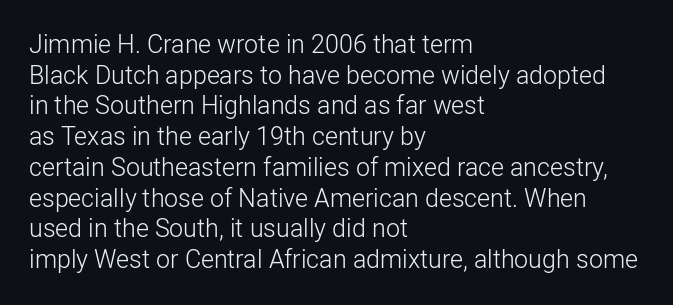
The letters look calm and open, with moderate or lighter stems. Descenders are the only things crossing below the line. Left-aligned paragraph, ragged on the right. Short note: letters normally spaced.
